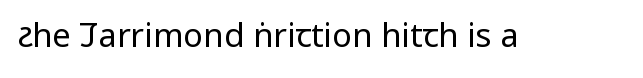
The image shows 33 px regular-weight, condensed sans-serif type, upright; set normal letter spacing, not underlined; low stroke contrast and a large x-height.
